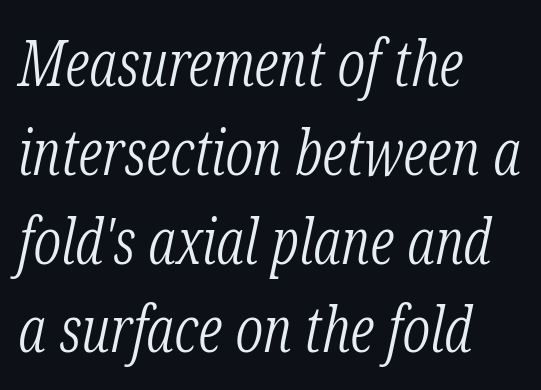
{"serif": "yes", "italic": "yes", "lean": "right", "slant_degrees": 12, "bold": "no", "weight": "light", "width": "condensed", "stroke_contrast": "low", "x_height": "medium", "monospaced": "no", "underline": "no", "align": "left", "line_spacing": "normal", "line_spacing_ratio": 1.41, "letter_spacing": "normal", "letter_spacing_em": 0.0, "glyph_px": 63}
